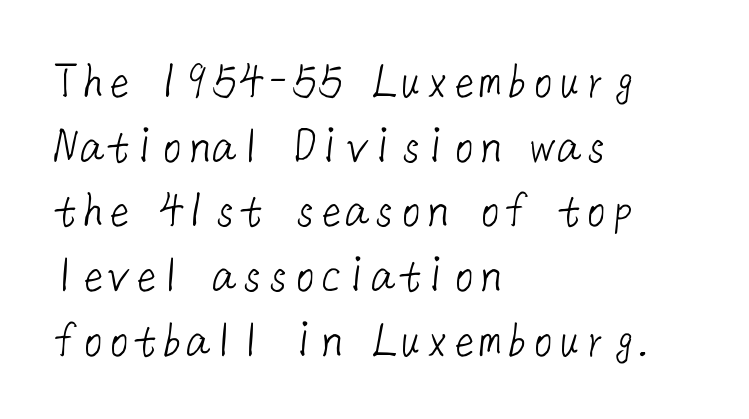
Descender tails drop into unmarked territory. Are there feet on the stems? There aren't — it's a sans. Reading down the block, your eye returns to a fixed left position each line. The letters look calm and open, with moderate or lighter stems. Is the letter spacing exaggerated? No — it looks like the ordinary default.
